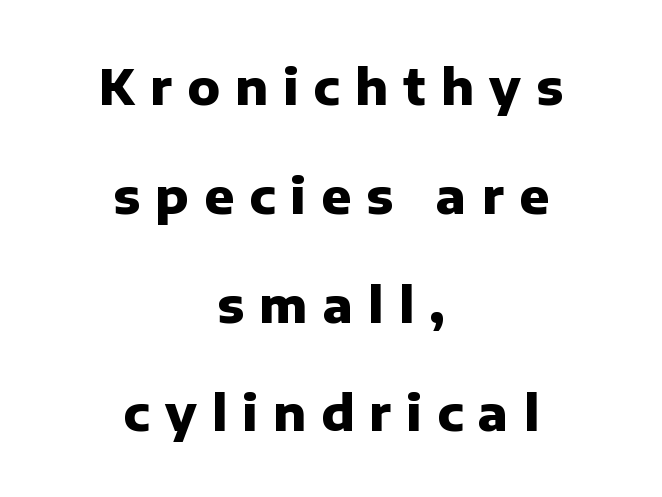
The image shows 49 px heavy sans-serif type, upright; set centered, loose line spacing (2.22x), unusually wide letter spacing (+0.31 em), not underlined; low stroke contrast and a medium x-height.
